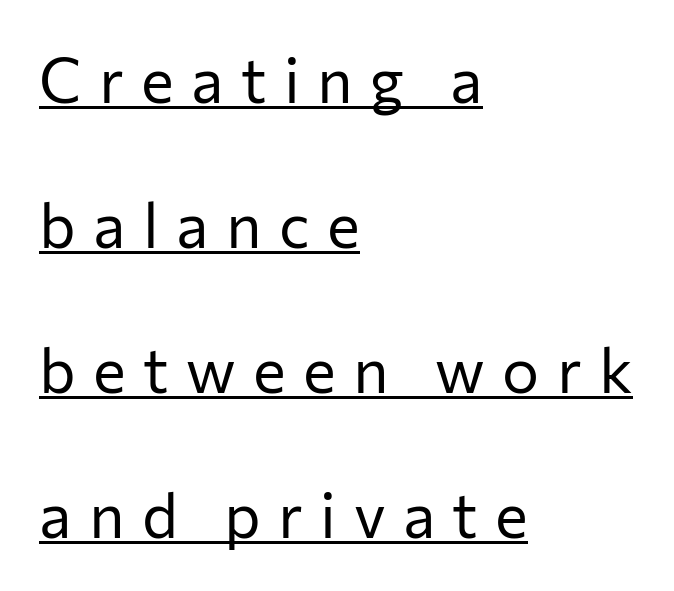
{"serif": "no", "italic": "no", "bold": "no", "weight": "regular", "width": "normal", "stroke_contrast": "low", "x_height": "medium", "monospaced": "no", "underline": "yes", "align": "left", "line_spacing": "loose", "line_spacing_ratio": 2.34, "letter_spacing": "wide", "letter_spacing_em": 0.28, "glyph_px": 62}
